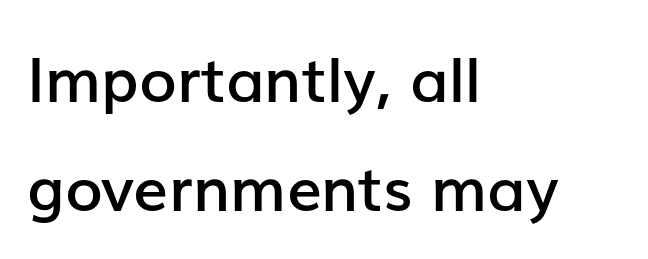
Posture: vertical. Visually the block forms a straight wall on the left and a jagged coastline on the right. Here the designer chose a conventional face with non-uniform glyph widths. A typesetter would call this zero additional tracking.
